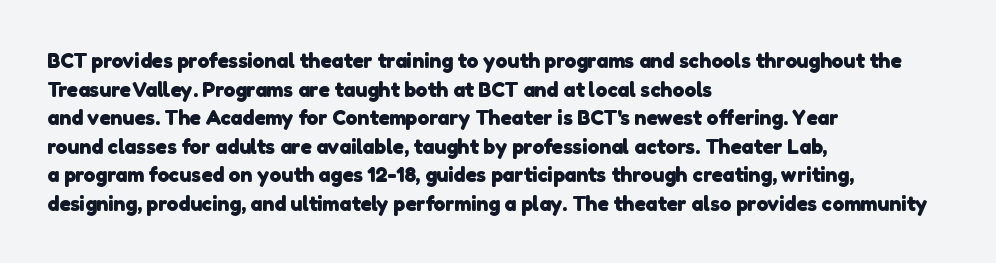
Q: Is the text bold? A: Yes.
Q: Is the text underlined? A: No.
Q: How is the paragraph aligned? A: Left-aligned.
Q: Is the spacing between letters normal or unusually wide? A: Normal.
Q: Is the spacing between lines tight, normal or loose? A: Normal.
